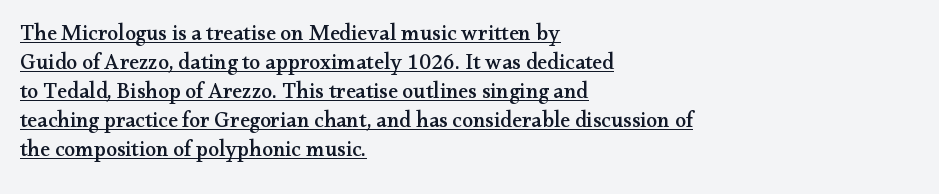
Q: Is the text italic (slanted)? A: No, it is upright.
Q: Is the text underlined? A: Yes.
Q: How is the paragraph aligned? A: Left-aligned.
Q: Is the spacing between letters normal or unusually wide? A: Normal.
Q: Is the spacing between lines tight, normal or loose? A: Normal.
